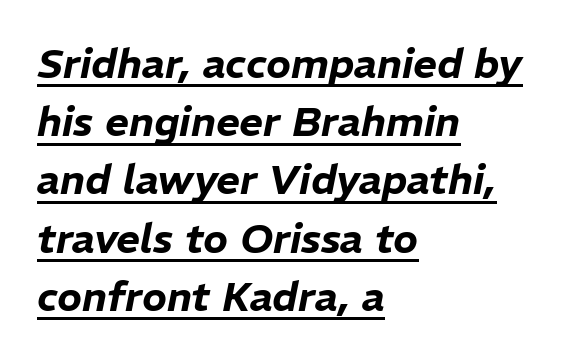
{"italic": "yes", "lean": "right", "slant_degrees": 11, "width": "normal", "stroke_contrast": "low", "x_height": "medium", "monospaced": "no", "underline": "yes", "align": "left", "line_spacing": "normal", "line_spacing_ratio": 1.42, "letter_spacing": "normal", "letter_spacing_em": 0.0, "glyph_px": 41}
